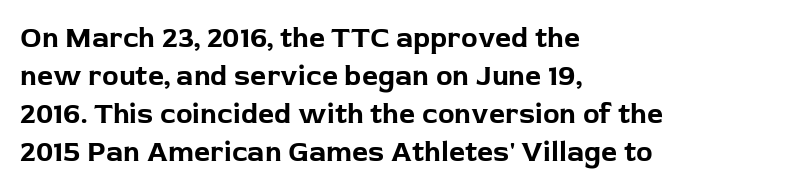
Q: Is the text bold? A: Yes.
Q: Is the text italic (slanted)? A: No, it is upright.
Q: Is the typeface a serif or a sans-serif typeface? A: Sans-serif.
Q: Is the text underlined? A: No.
Q: How is the paragraph aligned? A: Left-aligned.
Q: Is the spacing between letters normal or unusually wide? A: Normal.
Q: Is the spacing between lines tight, normal or loose? A: Normal.
Q: Width (condensed, normal, or wide)? A: Normal.
Q: Stroke contrast? A: Low.
Q: x-height? A: Medium.
Q: Monospaced? A: No.
